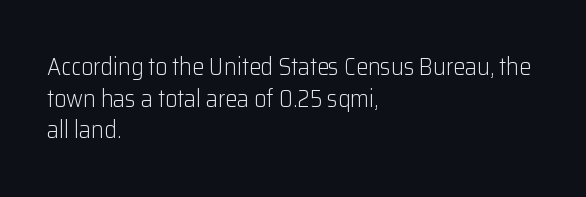
Q: Is the text bold? A: No.
Q: Is the text italic (slanted)? A: No, it is upright.
Q: Is the text underlined? A: No.
Q: How is the paragraph aligned? A: Left-aligned.
Q: Is the spacing between letters normal or unusually wide? A: Normal.
Q: Is the spacing between lines tight, normal or loose? A: Normal.
